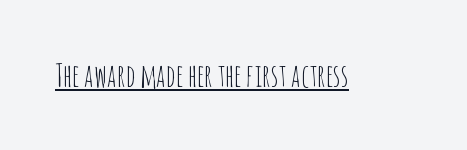
The image shows 31 px thin, condensed sans-serif type, upright; set normal letter spacing, underlined; low stroke contrast and a large x-height.
